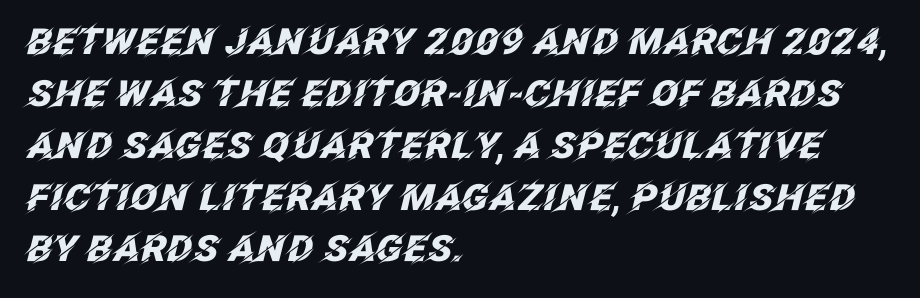
{"italic": "yes", "lean": "right", "slant_degrees": 12, "bold": "yes", "weight": "heavy", "width": "normal", "stroke_contrast": "low", "x_height": "large", "monospaced": "no", "underline": "no", "align": "left", "line_spacing": "normal", "line_spacing_ratio": 1.44, "letter_spacing": "normal", "letter_spacing_em": 0.0, "glyph_px": 36}
